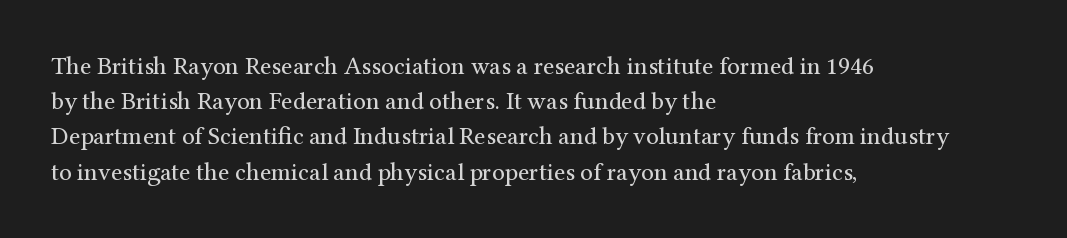
Weight: not bold — regular or lighter. Summary of vertical rhythm: regular, with standard interline spacing. Italic? Not at all — the glyphs are vertical. Words appear dense and cohesive because spacing is normal. Glance below the letters and you will spot only blank space.
